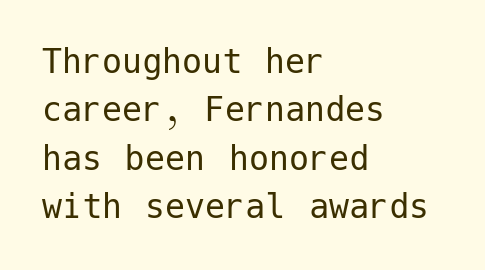
Q: Is the text bold? A: No.
Q: Is the text italic (slanted)? A: No, it is upright.
Q: Is the typeface a serif or a sans-serif typeface? A: Sans-serif.
Q: Is the text underlined? A: No.
Q: How is the paragraph aligned? A: Left-aligned.
Q: Is the spacing between letters normal or unusually wide? A: Normal.
Q: Width (condensed, normal, or wide)? A: Normal.
Q: Stroke contrast? A: Low.
Q: x-height? A: Medium.
